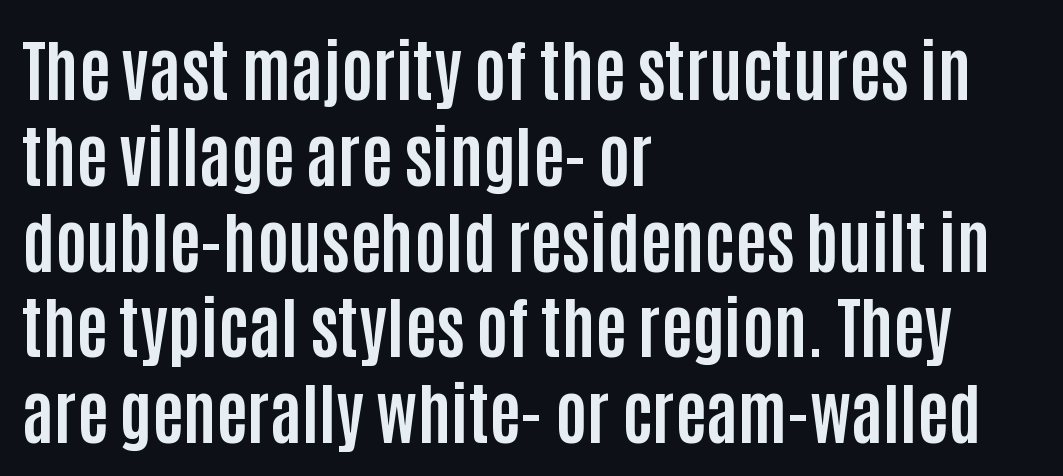
{"serif": "no", "italic": "no", "bold": "yes", "weight": "bold", "width": "condensed", "stroke_contrast": "low", "x_height": "large", "monospaced": "no", "underline": "no", "align": "left", "line_spacing": "normal", "line_spacing_ratio": 1.28, "letter_spacing": "normal", "letter_spacing_em": 0.0, "glyph_px": 67}
